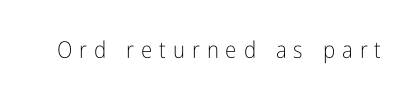
The image shows 23 px text type, upright; set unusually wide letter spacing (+0.3 em), not underlined.
